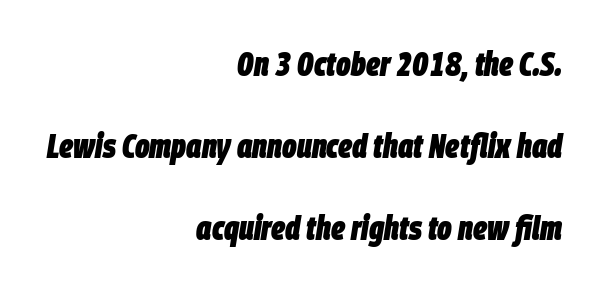
{"italic": "yes", "lean": "right", "slant_degrees": 9, "bold": "yes", "weight": "heavy", "width": "condensed", "stroke_contrast": "low", "x_height": "large", "monospaced": "no", "underline": "no", "align": "right", "line_spacing": "loose", "line_spacing_ratio": 2.41, "letter_spacing": "normal", "letter_spacing_em": 0.0, "glyph_px": 34}
